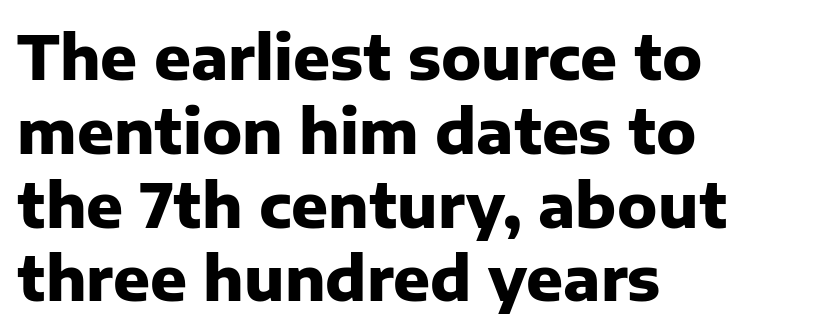
Q: Is the text bold? A: Yes.
Q: Is the text italic (slanted)? A: No, it is upright.
Q: Is the typeface a serif or a sans-serif typeface? A: Sans-serif.
Q: Is the text underlined? A: No.
Q: How is the paragraph aligned? A: Left-aligned.
Q: Is the spacing between letters normal or unusually wide? A: Normal.
Q: Width (condensed, normal, or wide)? A: Normal.
Q: Stroke contrast? A: Low.
Q: x-height? A: Medium.
Q: Monospaced? A: No.
